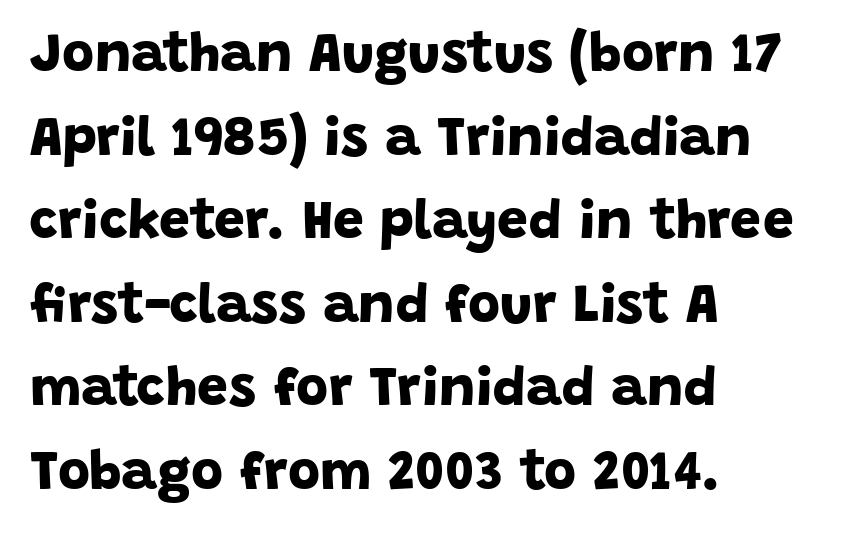
{"serif": "no", "bold": "yes", "weight": "bold", "width": "normal", "stroke_contrast": "low", "x_height": "large", "monospaced": "no", "underline": "no", "align": "left", "line_spacing": "normal", "line_spacing_ratio": 1.52, "letter_spacing": "normal", "letter_spacing_em": 0.0, "glyph_px": 55}
